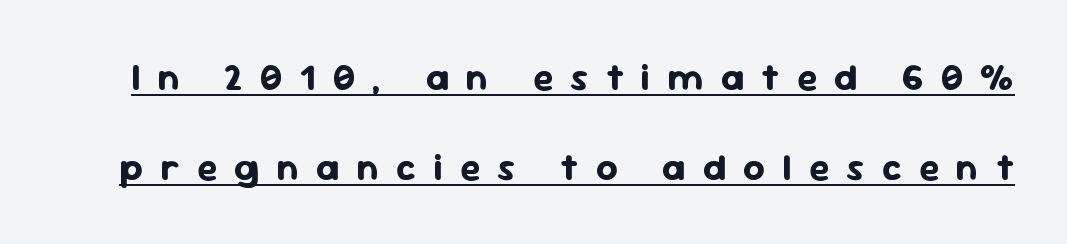
Q: Is the text bold? A: Yes.
Q: Is the text italic (slanted)? A: No, it is upright.
Q: Is the typeface a serif or a sans-serif typeface? A: Sans-serif.
Q: Is the text underlined? A: Yes.
Q: Is the spacing between letters normal or unusually wide? A: Unusually wide.
Q: Is the spacing between lines tight, normal or loose? A: Loose.
Q: Width (condensed, normal, or wide)? A: Normal.
Q: Stroke contrast? A: Low.
Q: x-height? A: Medium.
Q: Monospaced? A: No.
